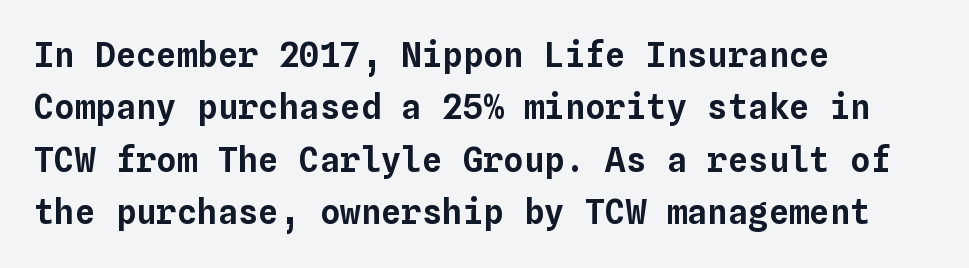
The image shows 34 px text type, upright, monospaced; set left-aligned, normal line spacing (1.54x), normal letter spacing, not underlined; low stroke contrast and a medium x-height.
